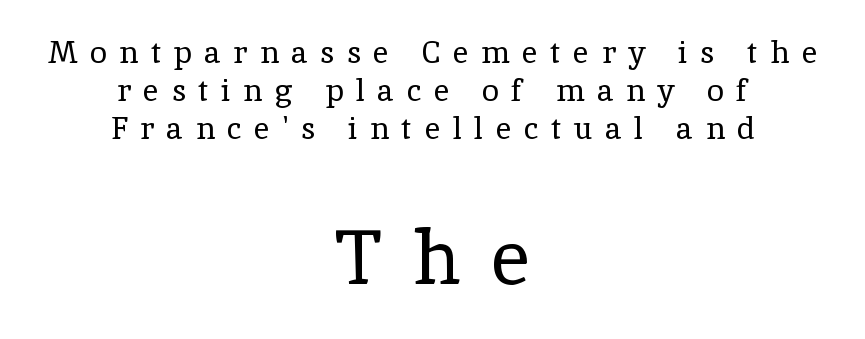
Q: Is the text bold? A: No.
Q: Is the text italic (slanted)? A: No, it is upright.
Q: Is the typeface a serif or a sans-serif typeface? A: Serif.
Q: Is the text underlined? A: No.
Q: How is the paragraph aligned? A: Centered.
Q: Is the spacing between letters normal or unusually wide? A: Unusually wide.
Q: Which block of text is set in a larger size, the first (top) or the second (bottom)? A: The second (bottom) one.
Q: Width (condensed, normal, or wide)? A: Normal.
Q: x-height? A: Medium.
Q: Monospaced? A: No.
